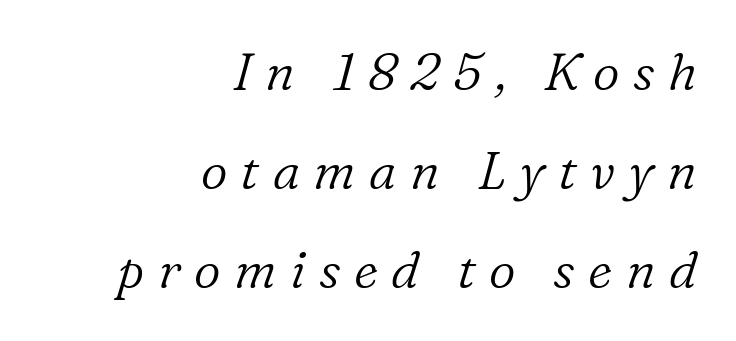
{"serif": "yes", "italic": "yes", "lean": "right", "slant_degrees": 16, "bold": "no", "weight": "light", "width": "normal", "stroke_contrast": "low", "x_height": "medium", "monospaced": "no", "underline": "no", "align": "right", "line_spacing": "loose", "line_spacing_ratio": 1.9, "letter_spacing": "wide", "letter_spacing_em": 0.26, "glyph_px": 52}
